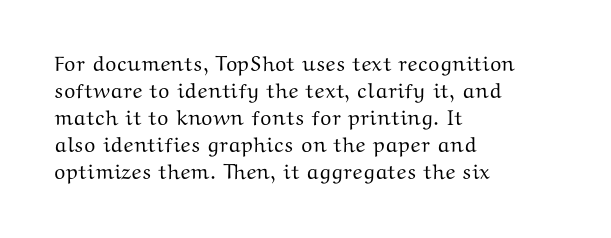
No word sits above an underline. Rendered with straight, roman letterforms. A typesetter would call this leading conventional body-copy spacing. Nothing unusual about the tracking: characters are spaced as the font intends. Line starts are locked; line ends wander.
